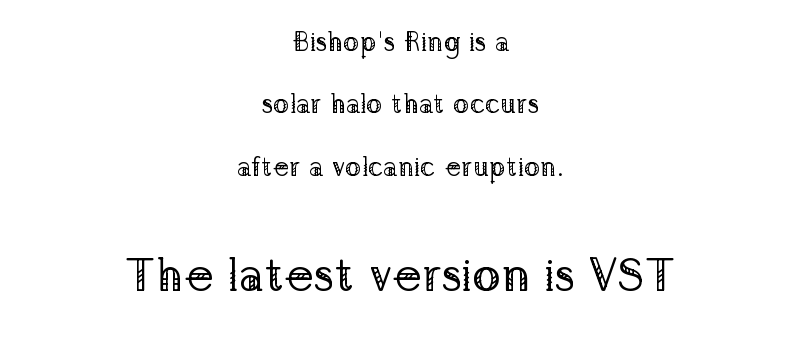
{"serif": "yes", "italic": "no", "bold": "no", "weight": "regular", "width": "normal", "stroke_contrast": "low", "x_height": "medium", "monospaced": "no", "underline": "no", "align": "center", "line_spacing": "loose", "line_spacing_ratio": 2.31, "letter_spacing": "normal", "letter_spacing_em": 0.0, "larger_block": "second", "size_ratio": 1.74, "glyph_px": 47}
